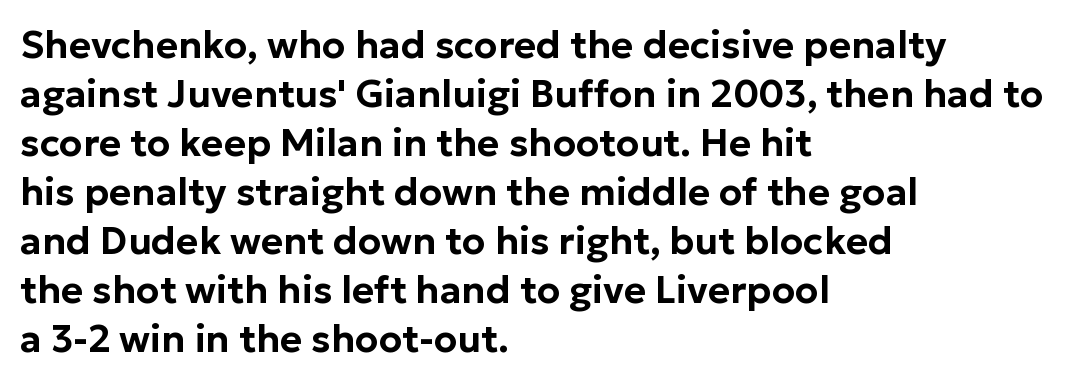
Each letter keeps its own natural width here, so spacing adapts to shape. Vertically, the passage feels balanced, rows spaced as you'd expect. Underlining? Definitely not there. Quick note: not italic, upright. Inter-character spacing is left at the font's built-in metrics. Alignment: flush left.
